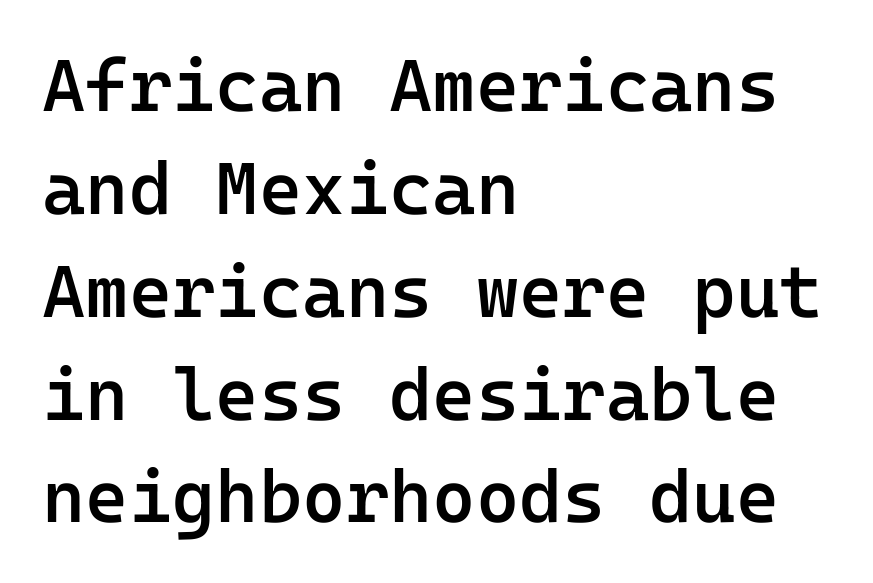
The vertical gap from one line to the next is medium. This sample has the even, mechanical cadence of fixed-width lettering. No word sits above an underline. The designer went with a sans here, leaving each stem footless. Standard letterfit; no display-style spreading of the glyphs.
